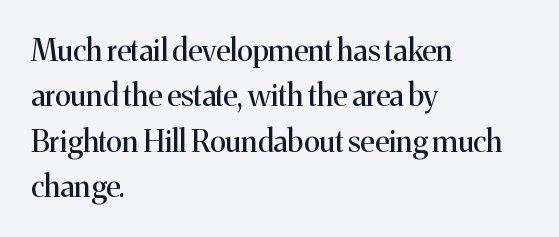
Check under the words: just untouched page. The rendering anchors every line to the left-hand side. This is roman type, the default non-slanted kind. The weight tops out at a normal text grade.
